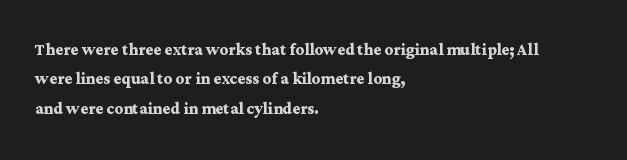
Posture: upright roman. Underlining? Definitely not there. Each line starts at the same left margin while the right side varies. Stroke thickness is high; the sample reads as a true bold. The block of text has a typical density, with ordinary space between rows.
